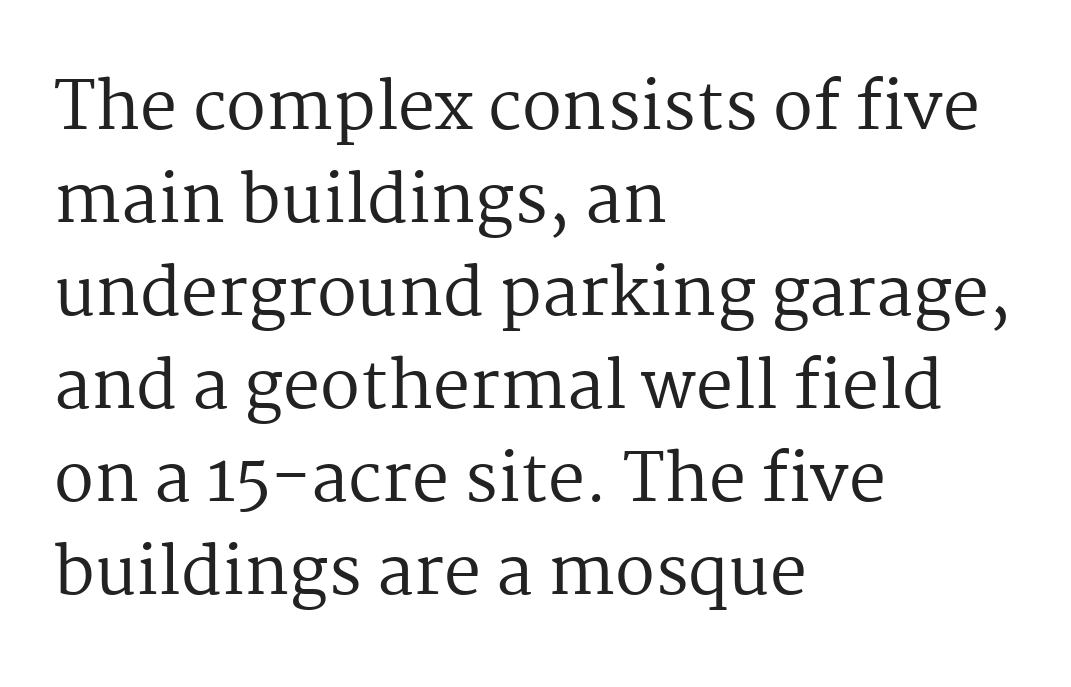
Q: Is the text bold? A: No.
Q: Is the text italic (slanted)? A: No, it is upright.
Q: Is the typeface a serif or a sans-serif typeface? A: Serif.
Q: Is the text underlined? A: No.
Q: How is the paragraph aligned? A: Left-aligned.
Q: Is the spacing between letters normal or unusually wide? A: Normal.
Q: Is the spacing between lines tight, normal or loose? A: Normal.
Q: Width (condensed, normal, or wide)? A: Normal.
Q: Stroke contrast? A: Medium.
Q: x-height? A: Medium.
Q: Monospaced? A: No.
